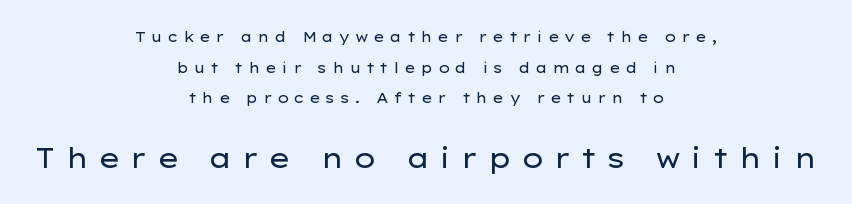
The image shows 27 px text type, upright; set centered, loose line spacing (2.18x), unusually wide letter spacing (+0.33 em), not underlined; the second (bottom) block is 1.93x larger.
